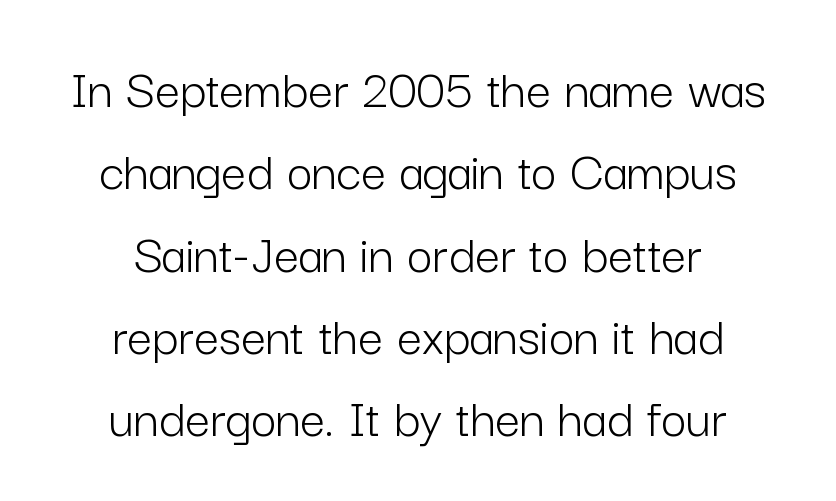
Q: Is the text bold? A: No.
Q: Is the text italic (slanted)? A: No, it is upright.
Q: Is the typeface a serif or a sans-serif typeface? A: Sans-serif.
Q: Is the text underlined? A: No.
Q: How is the paragraph aligned? A: Centered.
Q: Is the spacing between letters normal or unusually wide? A: Normal.
Q: Is the spacing between lines tight, normal or loose? A: Normal.
Q: Width (condensed, normal, or wide)? A: Normal.
Q: Stroke contrast? A: Low.
Q: x-height? A: Medium.
Q: Monospaced? A: No.
